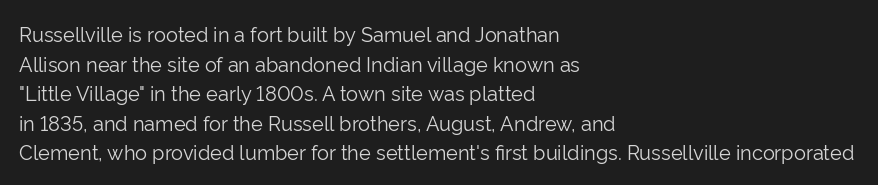
Q: Is the text bold? A: No.
Q: Is the text italic (slanted)? A: No, it is upright.
Q: Is the text underlined? A: No.
Q: How is the paragraph aligned? A: Left-aligned.
Q: Is the spacing between letters normal or unusually wide? A: Normal.
Q: Is the spacing between lines tight, normal or loose? A: Normal.
